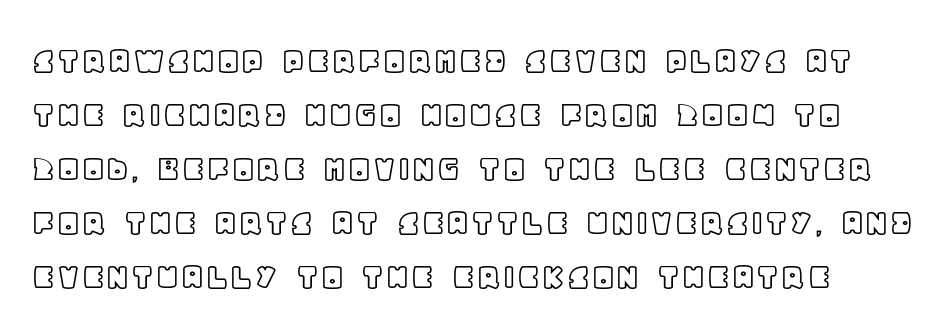
{"italic": "no", "width": "normal", "x_height": "large", "monospaced": "no", "underline": "no", "line_spacing": "normal", "line_spacing_ratio": 1.35, "letter_spacing": "normal", "letter_spacing_em": 0.0, "glyph_px": 40}
